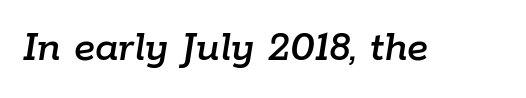
{"italic": "yes", "lean": "right", "slant_degrees": 9, "width": "normal", "stroke_contrast": "low", "x_height": "medium", "monospaced": "no", "underline": "no", "letter_spacing": "normal", "letter_spacing_em": 0.0, "glyph_px": 45}
